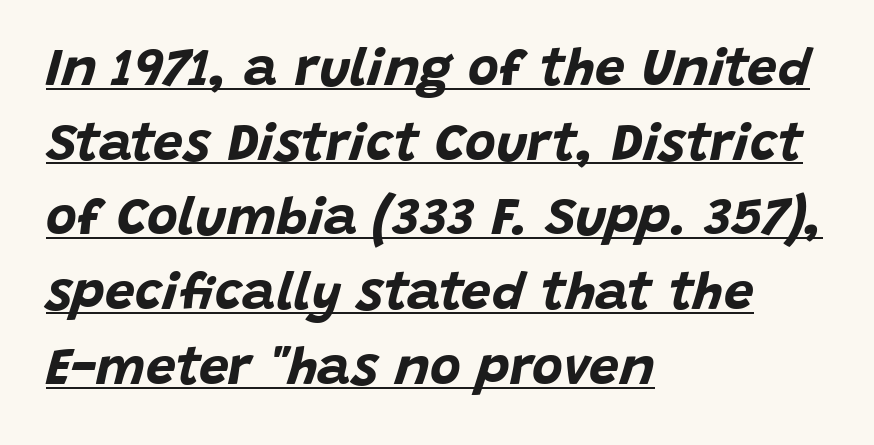
Normally led — the rows are evenly, conventionally spaced. Think of a printed novel: that variable character pitch is what you see here. Casual observation: everything's shoved over to the left. Caption: bold face, heavy strokes. Observe the ordinary spacing: letters are neighbours, not strangers.
